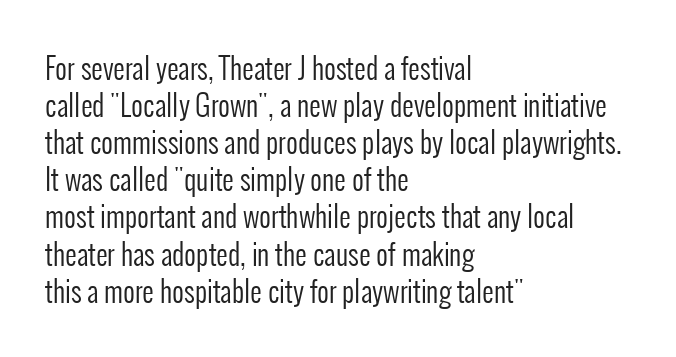
Does the lettering tilt? It doesn't — this is upright. The text block is weighted toward the left margin, trailing off unevenly rightward. Grotesque or geometric, the face here clearly has no serifs. The leading is moderate, giving the passage an even texture. The strokes are not fattened; the text isn't bold. Nothing unusual about the tracking: characters are spaced as the font intends.
